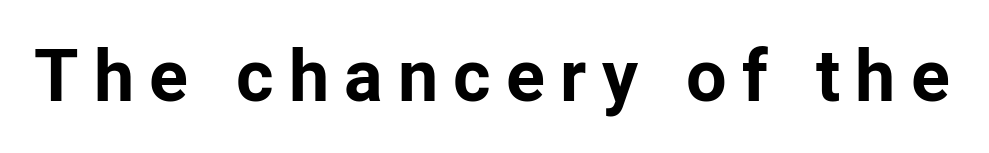
{"serif": "no", "italic": "no", "bold": "yes", "weight": "bold", "width": "normal", "stroke_contrast": "low", "x_height": "medium", "monospaced": "no", "underline": "no", "letter_spacing": "wide", "letter_spacing_em": 0.21, "glyph_px": 72}
